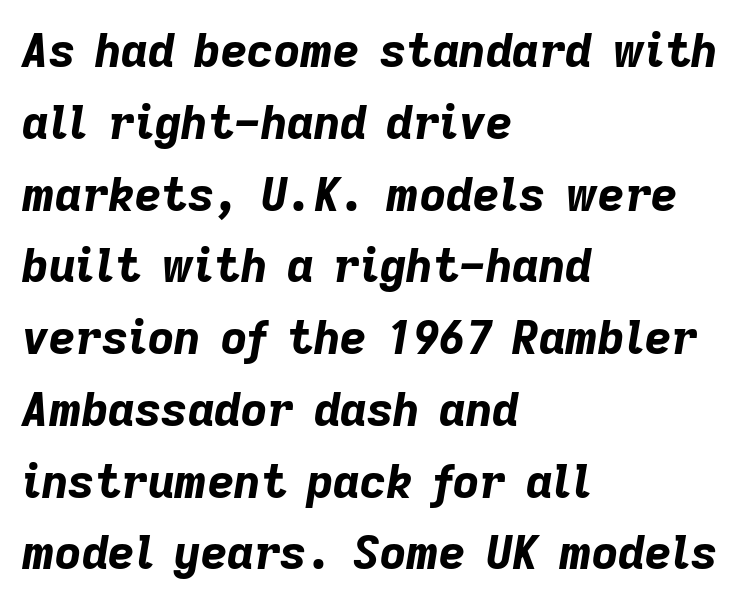
Q: Is the text bold? A: Yes.
Q: Is the text italic (slanted)? A: Yes, it leans right by about 9 degrees.
Q: Is the text underlined? A: No.
Q: How is the paragraph aligned? A: Left-aligned.
Q: Is the spacing between letters normal or unusually wide? A: Normal.
Q: Is the spacing between lines tight, normal or loose? A: Normal.
Q: Width (condensed, normal, or wide)? A: Normal.
Q: Stroke contrast? A: Low.
Q: x-height? A: Medium.
Q: Monospaced? A: No.
